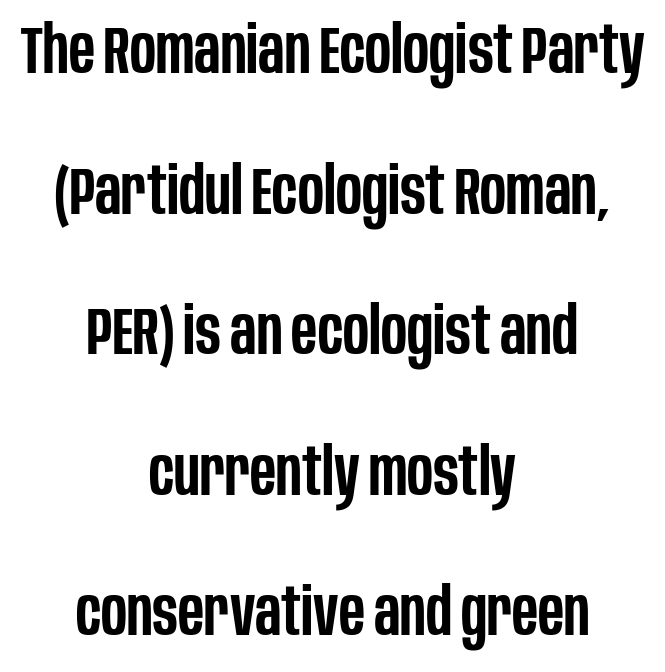
A typesetter would call this proportional, since set widths differ per character. The horizontal fit of the characters is conventional and even. A typesetter would mark this as roman, not italic. The passage shown is typeset with a sans-serif family. Vertically, the passage feels expansive, rows floating well apart. A centered setting, common on invitations and titles, is used for this passage.
